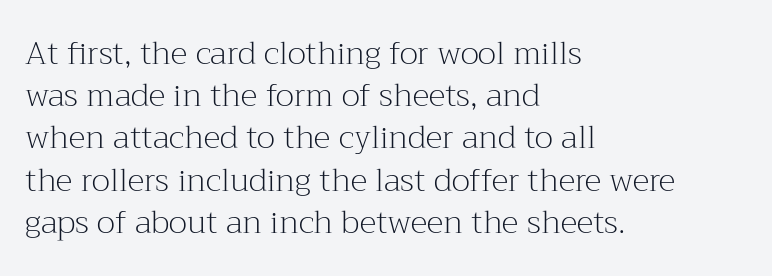
{"serif": "yes", "italic": "no", "bold": "no", "weight": "light", "width": "normal", "stroke_contrast": "medium", "x_height": "medium", "monospaced": "no", "underline": "no", "align": "left", "line_spacing": "normal", "line_spacing_ratio": 1.32, "letter_spacing": "normal", "letter_spacing_em": 0.0, "glyph_px": 32}
